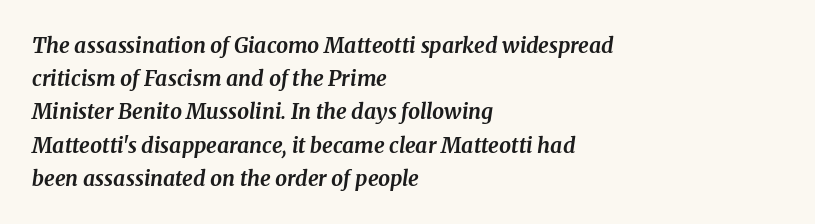
{"italic": "yes", "lean": "right", "slant_degrees": 8, "bold": "yes", "underline": "no", "align": "left", "line_spacing": "normal", "line_spacing_ratio": 1.58, "letter_spacing": "normal", "letter_spacing_em": 0.0, "glyph_px": 21}
